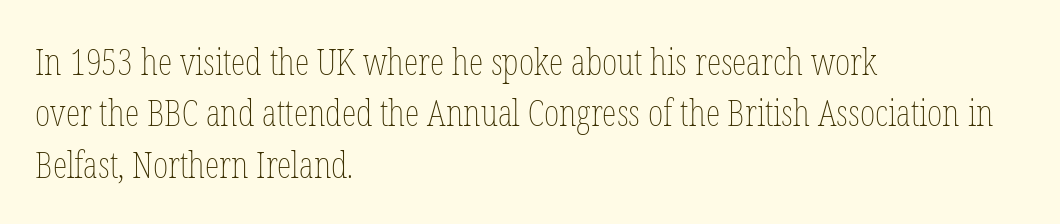
Q: Is the text bold? A: No.
Q: Is the text italic (slanted)? A: No, it is upright.
Q: Is the text underlined? A: No.
Q: How is the paragraph aligned? A: Left-aligned.
Q: Is the spacing between letters normal or unusually wide? A: Normal.
Q: Is the spacing between lines tight, normal or loose? A: Normal.
Q: Width (condensed, normal, or wide)? A: Condensed.
Q: Stroke contrast? A: Low.
Q: x-height? A: Medium.
Q: Monospaced? A: No.
